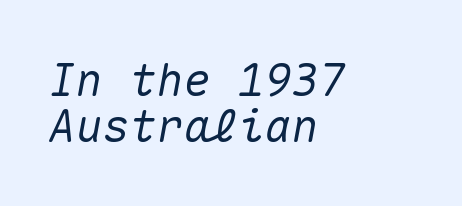
{"italic": "yes", "lean": "right", "slant_degrees": 10, "width": "normal", "stroke_contrast": "medium", "x_height": "medium", "monospaced": "yes", "underline": "no", "align": "left", "line_spacing": "tight", "line_spacing_ratio": 1.02, "letter_spacing": "normal", "letter_spacing_em": 0.0, "glyph_px": 45}
